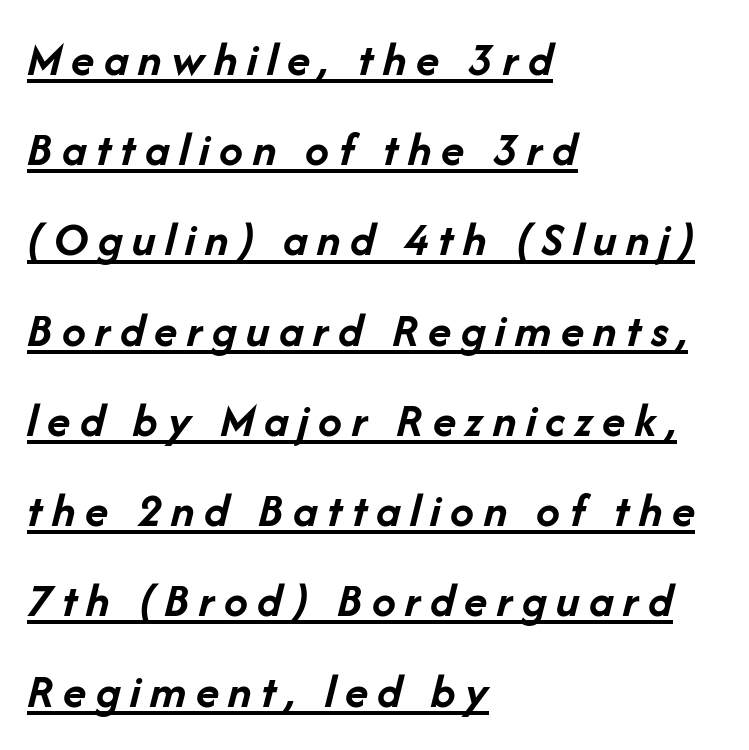
Characters are canted at an angle relative to the baseline's perpendicular. Spacing between characters has been opened up far beyond the box default. The strokes are fattened all the way to bold. Left-aligned paragraph, ragged on the right. Honestly, the underline is the first thing you notice here.
